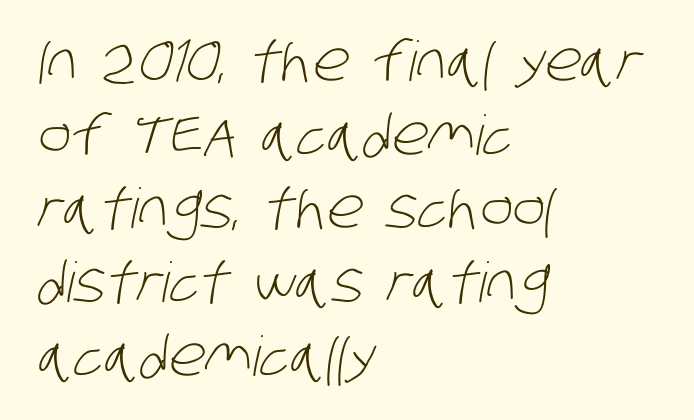
Q: Is the text bold? A: No.
Q: Is the typeface a serif or a sans-serif typeface? A: Sans-serif.
Q: Is the text underlined? A: No.
Q: How is the paragraph aligned? A: Left-aligned.
Q: Is the spacing between letters normal or unusually wide? A: Normal.
Q: Is the spacing between lines tight, normal or loose? A: Normal.
Q: Width (condensed, normal, or wide)? A: Condensed.
Q: Stroke contrast? A: Low.
Q: x-height? A: Large.
Q: Monospaced? A: No.
